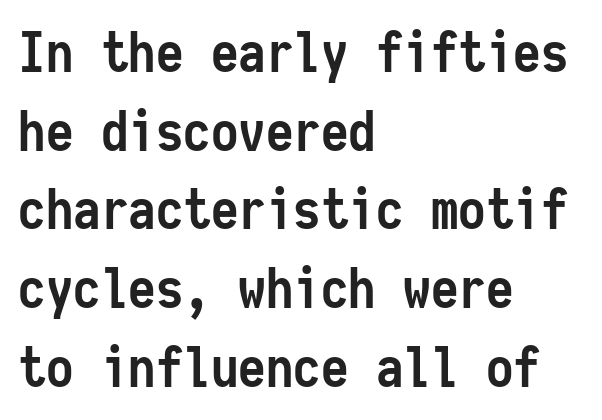
The designer left line spacing at the default. The specimen reads as upright at a glance. The gap between lines stays unmarked. This rendering uses left alignment, leaving the right contour irregular.
